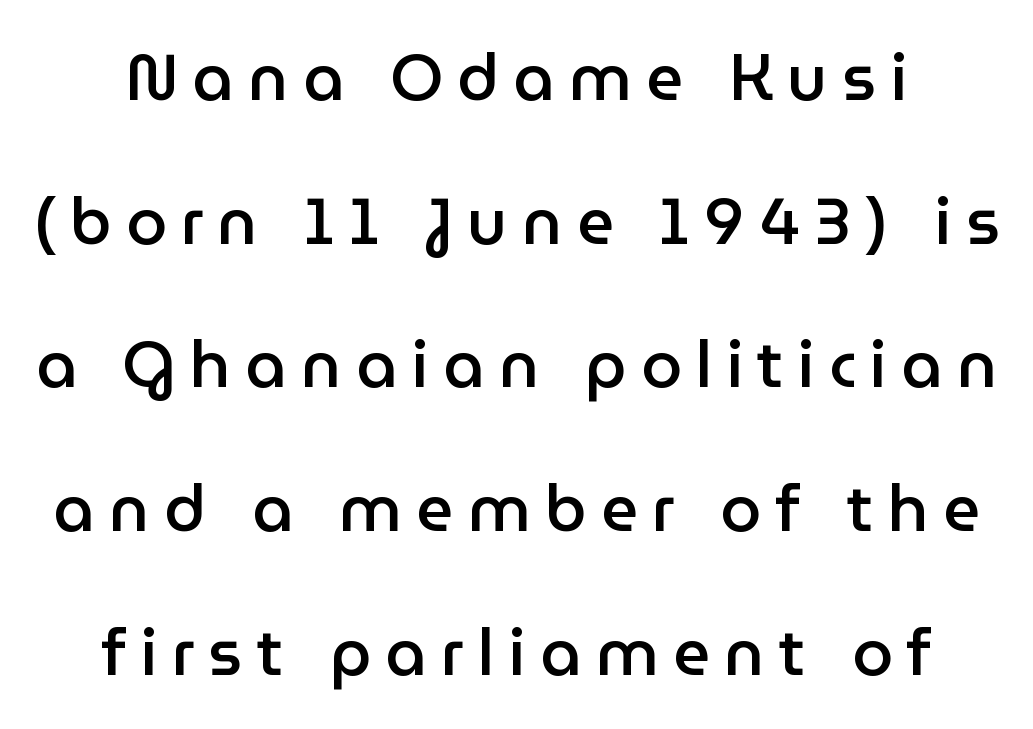
The image shows 65 px semibold sans-serif type, upright; set centered, loose line spacing (2.21x), unusually wide letter spacing (+0.22 em), not underlined; low stroke contrast and a medium x-height.
